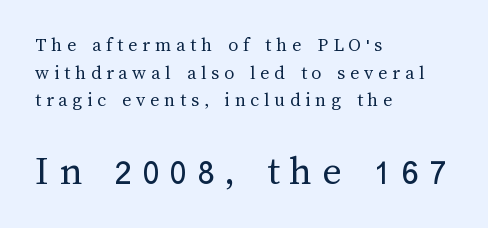
Weight: in the light-to-regular range. This is the regular roman posture of the typeface. The lines sit at an ordinary, default distance from one another. If you drew a ruler down the left edge, every line would touch it. Visually, the bottom section dominates because its glyphs are scaled up. Is this a fixed-width face? No — the glyphs have proportional, varying widths.
